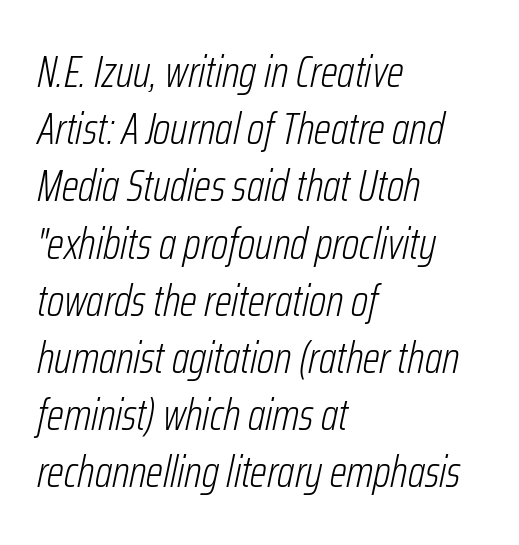
{"italic": "yes", "lean": "right", "slant_degrees": 12, "bold": "no", "weight": "light", "width": "condensed", "stroke_contrast": "low", "x_height": "medium", "monospaced": "no", "underline": "no", "align": "left", "line_spacing": "normal", "line_spacing_ratio": 1.3, "letter_spacing": "normal", "letter_spacing_em": 0.0, "glyph_px": 44}
